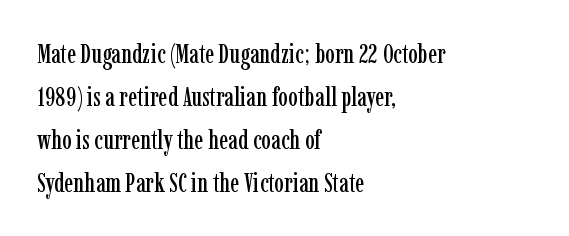
Q: Is the text italic (slanted)? A: No, it is upright.
Q: Is the text underlined? A: No.
Q: How is the paragraph aligned? A: Left-aligned.
Q: Is the spacing between letters normal or unusually wide? A: Normal.
Q: Is the spacing between lines tight, normal or loose? A: Normal.
